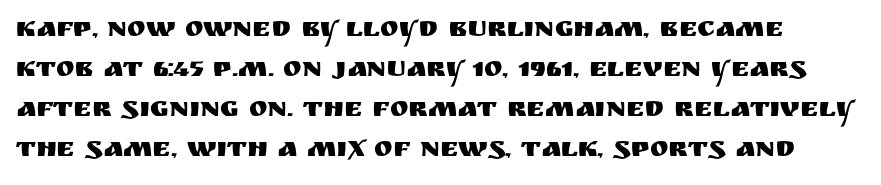
{"serif": "no", "italic": "no", "width": "normal", "stroke_contrast": "medium", "x_height": "large", "monospaced": "no", "underline": "no", "line_spacing": "normal", "line_spacing_ratio": 1.43, "letter_spacing": "normal", "letter_spacing_em": 0.0, "glyph_px": 28}
